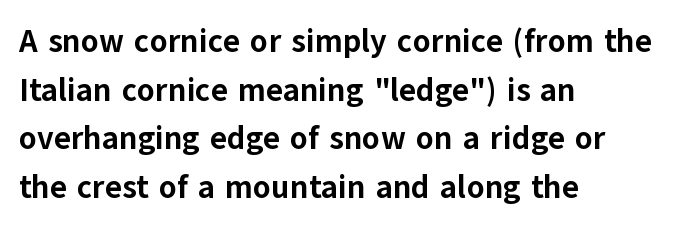
Tracking here is standard; glyphs follow each other at the usual distance. The setting favours the left margin, as ordinary paragraphs usually do. Unmarked baselines from the first word to the last. Posture: vertical. In terms of letterform style, serifs are entirely absent. Think of a printed novel: that variable character pitch is what you see here.
